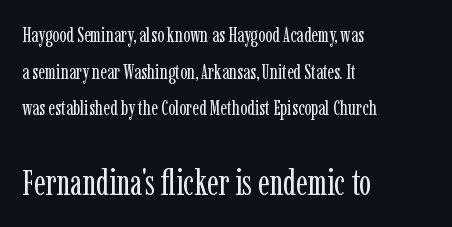
Q: Is the text bold? A: No.
Q: Is the text italic (slanted)? A: No, it is upright.
Q: Is the typeface a serif or a sans-serif typeface? A: Serif.
Q: Is the text underlined? A: No.
Q: How is the paragraph aligned? A: Left-aligned.
Q: Is the spacing between letters normal or unusually wide? A: Normal.
Q: Which block of text is set in a larger size, the first (top) or the second (bottom)? A: The second (bottom) one.
Q: Width (condensed, normal, or wide)? A: Condensed.
Q: Stroke contrast? A: Low.
Q: x-height? A: Medium.
Q: Monospaced? A: No.
